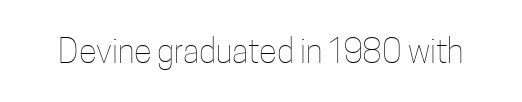
The image shows 33 px thin, condensed type, upright; set normal letter spacing, not underlined; low stroke contrast and a medium x-height.
